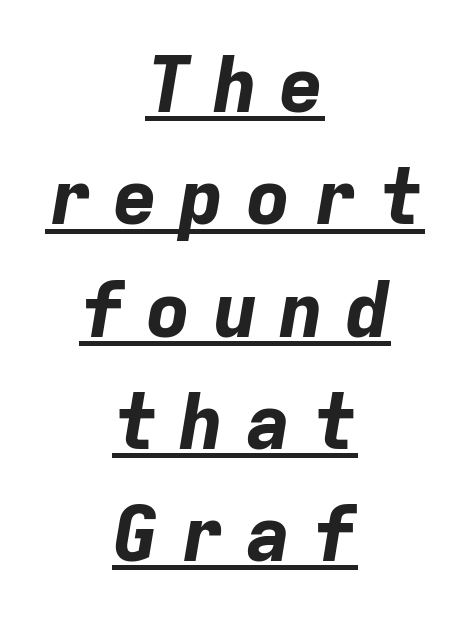
The image shows 78 px bold type, italic (leaning right), monospaced; set centered, normal line spacing (1.44x), unusually wide letter spacing (+0.25 em), underlined; low stroke contrast and a medium x-height.
